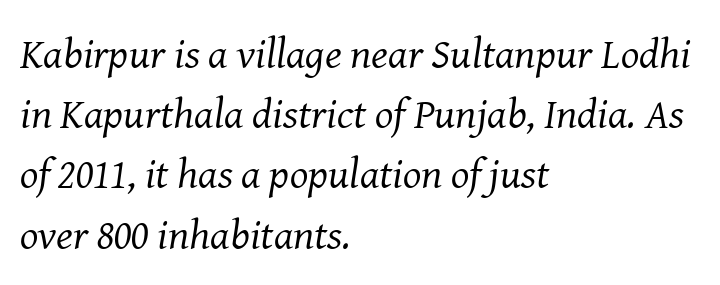
The image shows 43 px regular-weight serif type, italic (leaning right); set left-aligned, normal line spacing (1.4x), normal letter spacing, not underlined; medium stroke contrast and a medium x-height.
